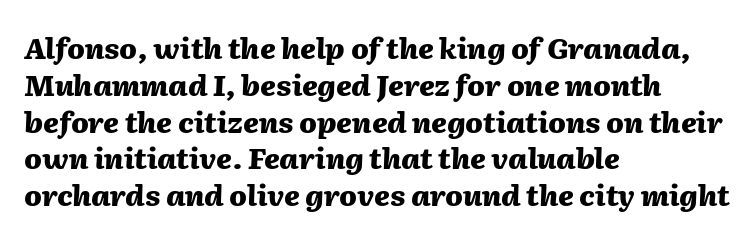
Compared with an ordinary text face, these strokes are far heavier — a full bold. Notice how descenders clear the ascenders below comfortably — that's standard leading. Glyph-to-glyph distance matches everyday printed text. Italic: yes, the glyphs are oblique. Do the characters align in a grid? No, the font is proportional. This sample is left-justified, so line endings fall wherever the words run out.
